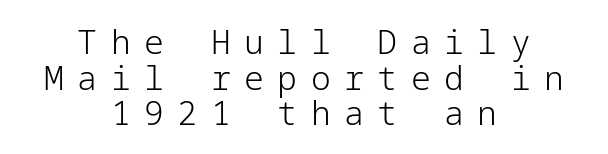
Q: Is the text bold? A: No.
Q: Is the text italic (slanted)? A: No, it is upright.
Q: Is the typeface a serif or a sans-serif typeface? A: Sans-serif.
Q: Is the text underlined? A: No.
Q: How is the paragraph aligned? A: Centered.
Q: Is the spacing between letters normal or unusually wide? A: Unusually wide.
Q: Is the spacing between lines tight, normal or loose? A: Tight.
Q: Width (condensed, normal, or wide)? A: Normal.
Q: Stroke contrast? A: Low.
Q: x-height? A: Medium.
